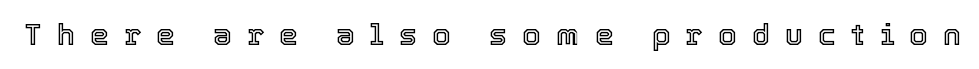
The image shows 30 px text type, upright; set unusually wide letter spacing (+0.5 em), not underlined; a medium x-height.
